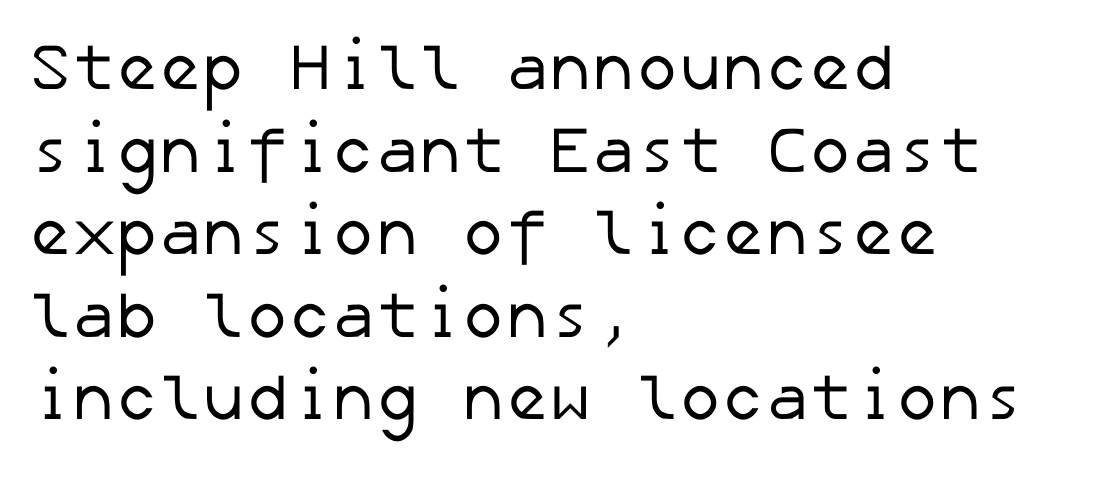
Q: Is the text bold? A: No.
Q: Is the typeface a serif or a sans-serif typeface? A: Sans-serif.
Q: Is the text underlined? A: No.
Q: How is the paragraph aligned? A: Left-aligned.
Q: Is the spacing between letters normal or unusually wide? A: Normal.
Q: Is the spacing between lines tight, normal or loose? A: Normal.
Q: Width (condensed, normal, or wide)? A: Normal.
Q: Stroke contrast? A: Low.
Q: x-height? A: Medium.
